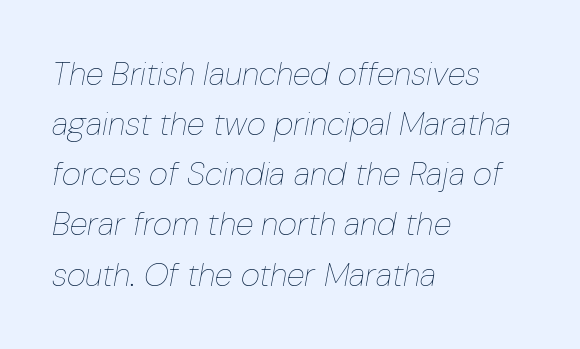
{"italic": "yes", "lean": "right", "slant_degrees": 10, "bold": "no", "weight": "thin", "width": "condensed", "stroke_contrast": "low", "x_height": "medium", "monospaced": "no", "underline": "no", "align": "left", "line_spacing": "normal", "line_spacing_ratio": 1.52, "letter_spacing": "normal", "letter_spacing_em": 0.0, "glyph_px": 33}
